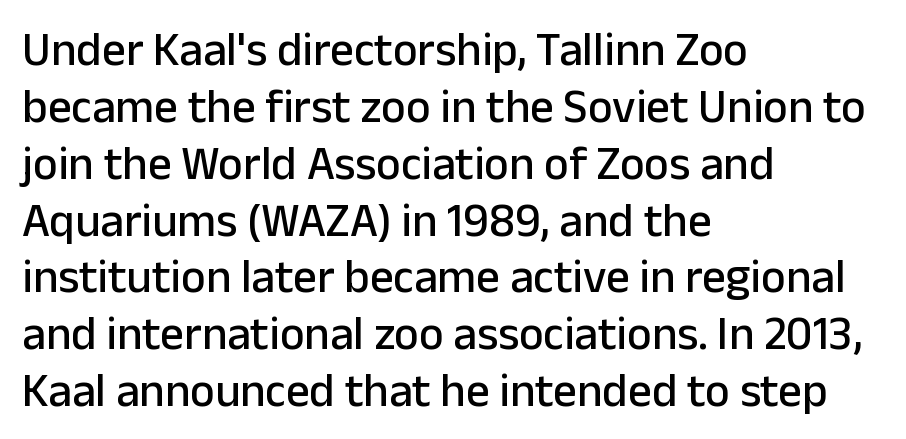
Type without underlining. Tracking value appears to be zero — textbook default spacing. The face used here is proportionally spaced, like ordinary book or web type. This sample uses an upright cut, with every glyph sitting square on the baseline.
